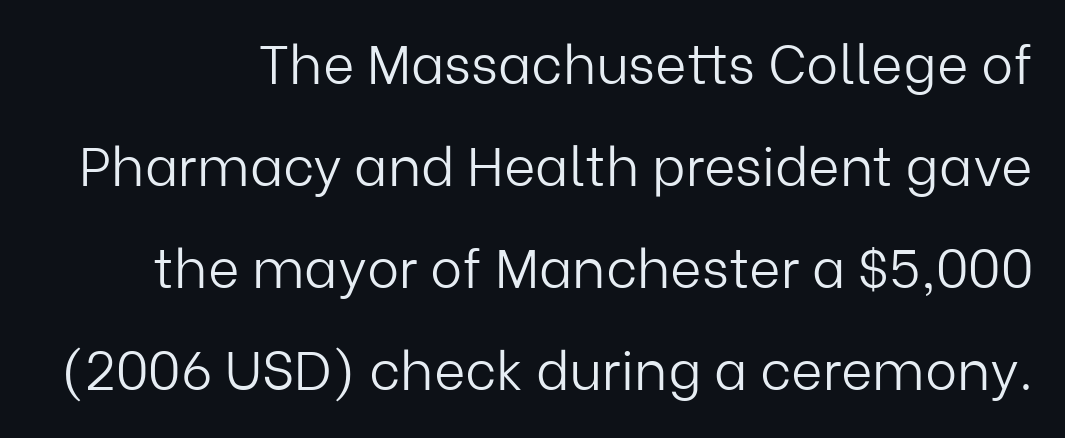
{"serif": "no", "italic": "no", "bold": "no", "weight": "light", "width": "normal", "stroke_contrast": "low", "x_height": "medium", "monospaced": "no", "underline": "no", "line_spacing_ratio": 1.89, "letter_spacing": "normal", "letter_spacing_em": 0.0, "glyph_px": 54}
